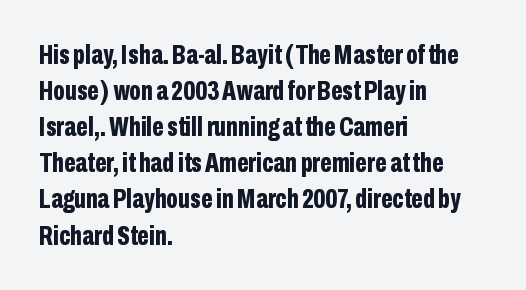
Q: Is the text bold? A: Yes.
Q: Is the text italic (slanted)? A: No, it is upright.
Q: Is the typeface a serif or a sans-serif typeface? A: Sans-serif.
Q: Is the text underlined? A: No.
Q: How is the paragraph aligned? A: Left-aligned.
Q: Is the spacing between letters normal or unusually wide? A: Normal.
Q: Is the spacing between lines tight, normal or loose? A: Normal.
Q: Width (condensed, normal, or wide)? A: Condensed.
Q: Stroke contrast? A: Low.
Q: x-height? A: Medium.
Q: Monospaced? A: No.
